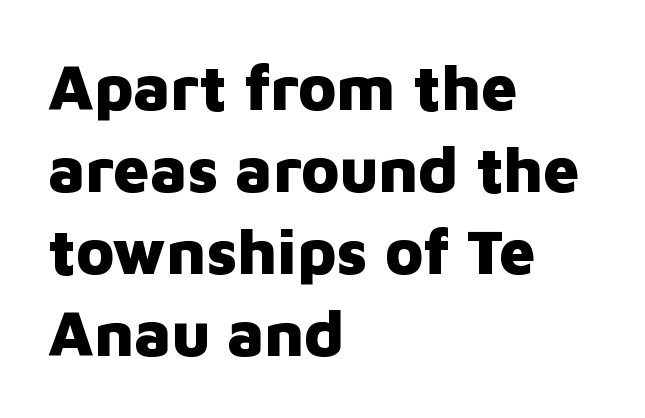
{"serif": "no", "italic": "no", "bold": "yes", "weight": "heavy", "width": "normal", "stroke_contrast": "low", "x_height": "medium", "monospaced": "no", "underline": "no", "align": "left", "line_spacing": "normal", "line_spacing_ratio": 1.28, "letter_spacing": "normal", "letter_spacing_em": 0.0, "glyph_px": 64}
